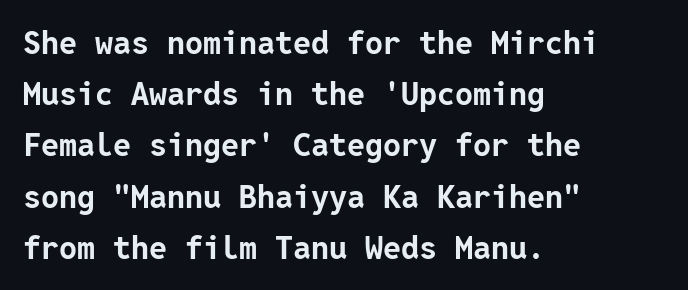
Default kerning and tracking; the words read as compact shapes. The face used here has the dense, thick strokes of a bold. The line-height multiplier appears to be the usual default. The font's upright variant was chosen for this text. Type without underlining. Font category for this specimen: sans-serif.
